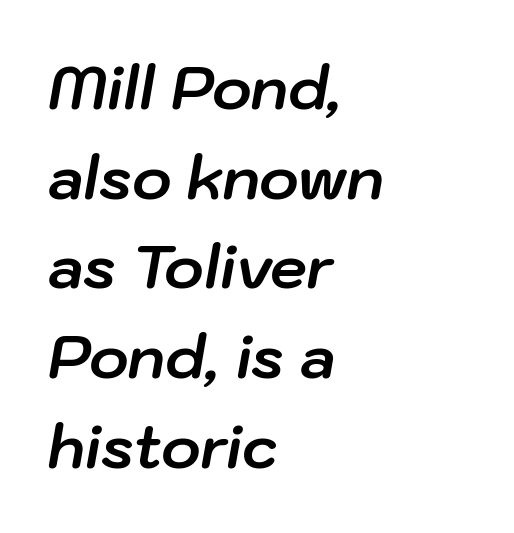
The image shows 59 px bold type, italic (leaning right); set left-aligned, normal line spacing (1.52x), normal letter spacing, not underlined; low stroke contrast and a medium x-height.
